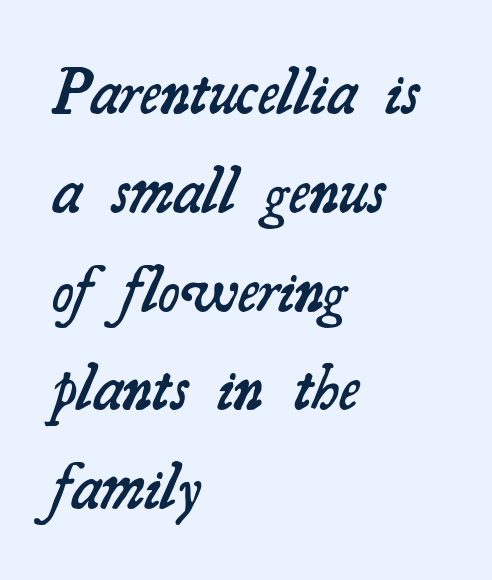
{"serif": "yes", "bold": "semi", "weight": "semibold", "width": "normal", "stroke_contrast": "medium", "x_height": "small", "monospaced": "no", "underline": "no", "align": "left", "line_spacing": "normal", "line_spacing_ratio": 1.52, "letter_spacing": "normal", "letter_spacing_em": 0.0, "glyph_px": 65}
